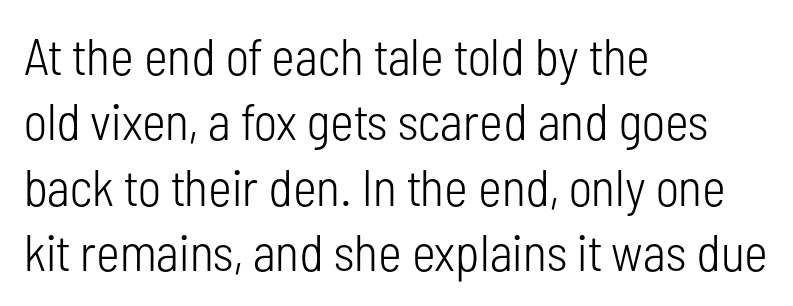
The image shows 51 px light, condensed sans-serif type, upright; set left-aligned, normal line spacing (1.28x), normal letter spacing, not underlined; low stroke contrast and a medium x-height.
